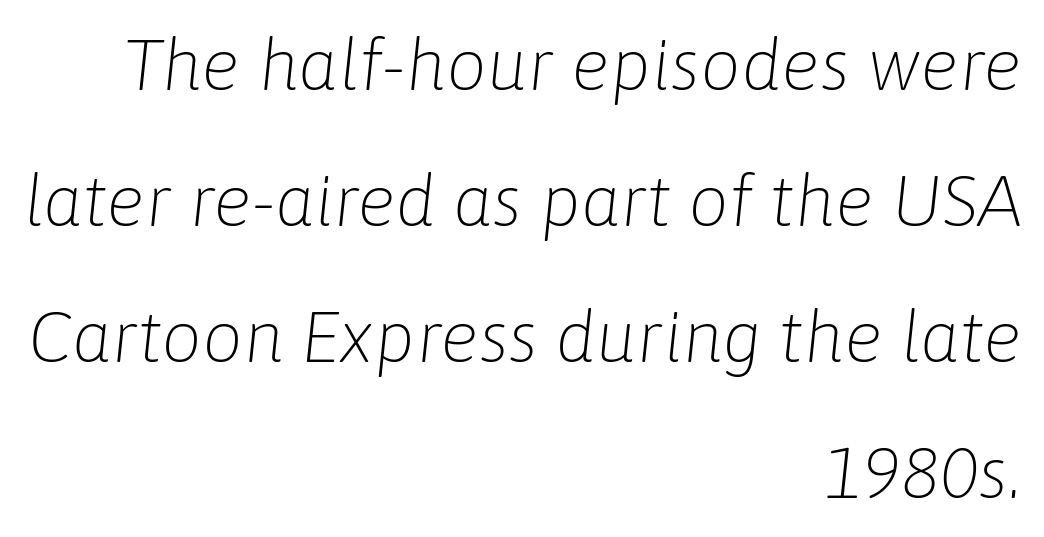
{"italic": "yes", "lean": "right", "slant_degrees": 6, "bold": "no", "weight": "light", "width": "normal", "stroke_contrast": "low", "x_height": "medium", "monospaced": "no", "underline": "no", "align": "right", "line_spacing_ratio": 1.89, "letter_spacing": "normal", "letter_spacing_em": 0.0, "glyph_px": 72}
